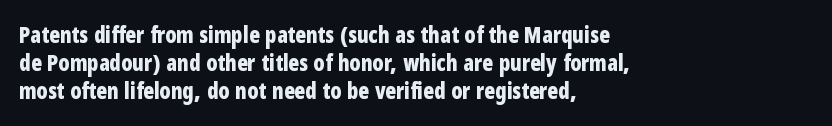
Q: Is the text bold? A: Yes.
Q: Is the text italic (slanted)? A: No, it is upright.
Q: Is the text underlined? A: No.
Q: How is the paragraph aligned? A: Left-aligned.
Q: Is the spacing between letters normal or unusually wide? A: Normal.
Q: Is the spacing between lines tight, normal or loose? A: Normal.
